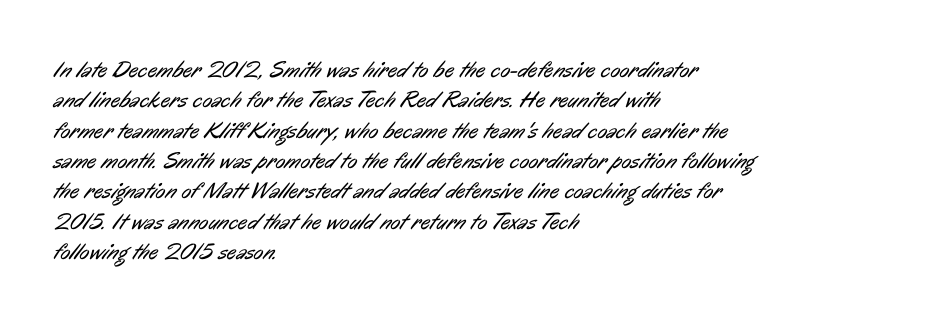
Q: Is the text bold? A: No.
Q: Is the text underlined? A: No.
Q: How is the paragraph aligned? A: Left-aligned.
Q: Is the spacing between letters normal or unusually wide? A: Normal.
Q: Is the spacing between lines tight, normal or loose? A: Normal.
